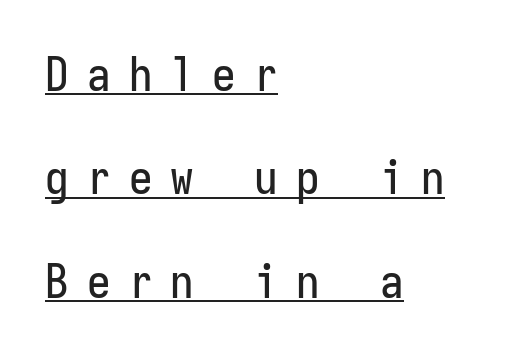
The image shows 47 px condensed sans-serif type, upright, monospaced; set left-aligned, loose line spacing (2.2x), unusually wide letter spacing (+0.39 em), underlined; low stroke contrast and a medium x-height.
